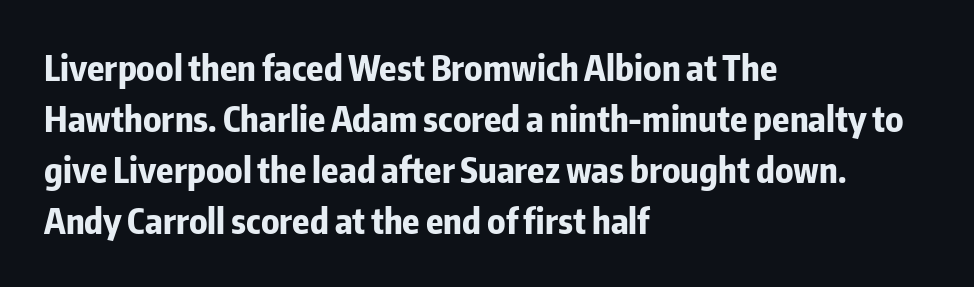
A typesetter would call this proportional, since set widths differ per character. The designer went with a sans here, leaving each stem footless. Line beginnings align vertically; line endings do not. Clear beneath every line of the passage.
